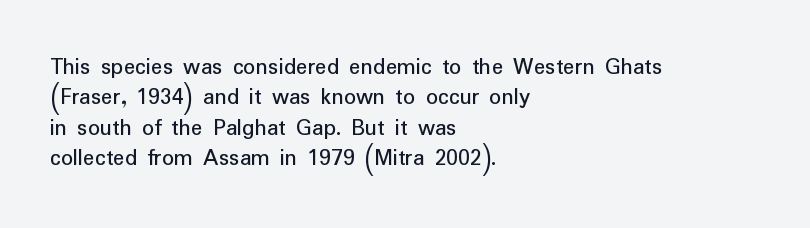
{"italic": "no", "bold": "no", "underline": "no", "align": "left", "line_spacing": "normal", "line_spacing_ratio": 1.27, "letter_spacing": "normal", "letter_spacing_em": 0.0, "glyph_px": 24}
